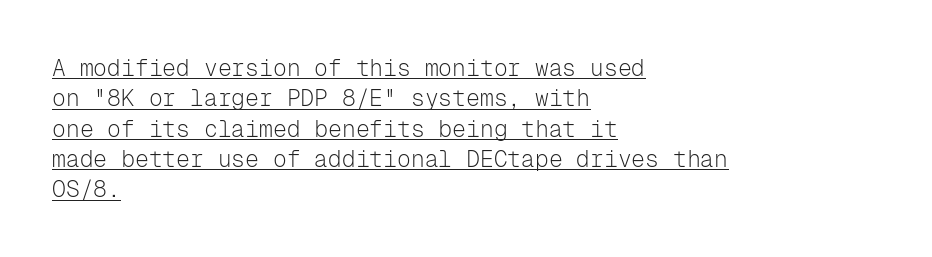
Quick note: interline space is typical. Stroke mass is kept to a normal reading level or below. Words appear dense and cohesive because spacing is normal. The rendering anchors every line to the left-hand side. Posture: upright roman.
